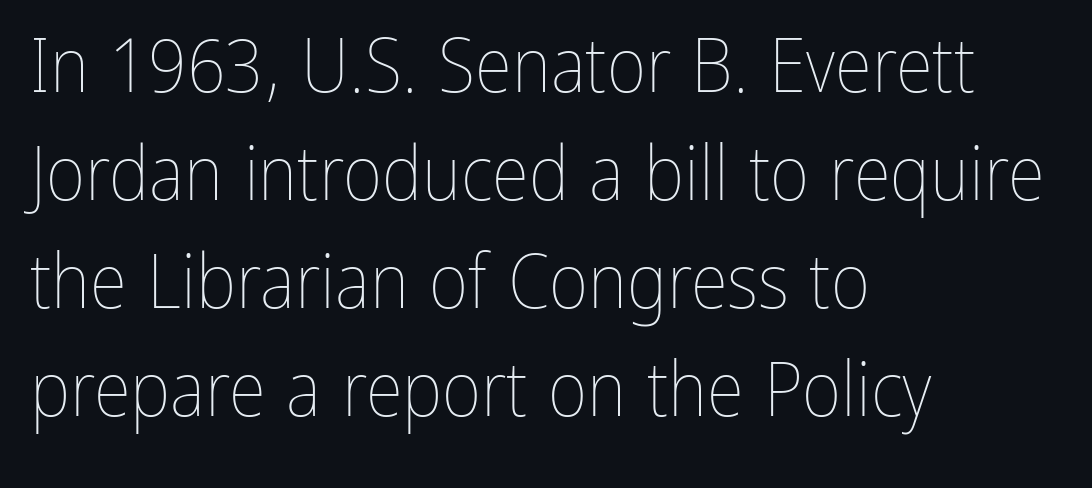
The image shows 76 px thin, condensed type, upright; set left-aligned, normal line spacing (1.42x), normal letter spacing, not underlined; low stroke contrast and a medium x-height.
